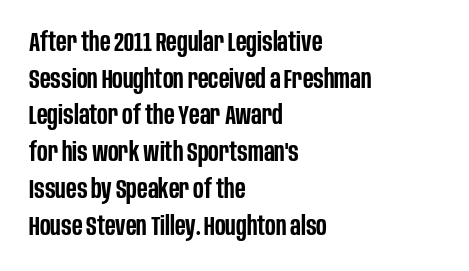
The image shows 27 px text type, upright; set left-aligned, normal line spacing (1.36x), normal letter spacing, not underlined.
